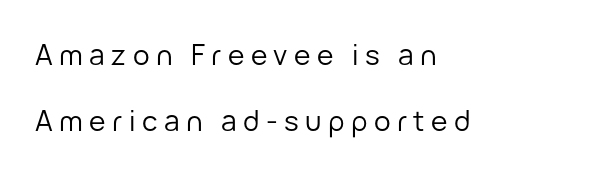
The image shows 28 px regular-weight sans-serif type, upright; set left-aligned, loose line spacing (2.37x), unusually wide letter spacing (+0.23 em), not underlined; low stroke contrast and a medium x-height.
